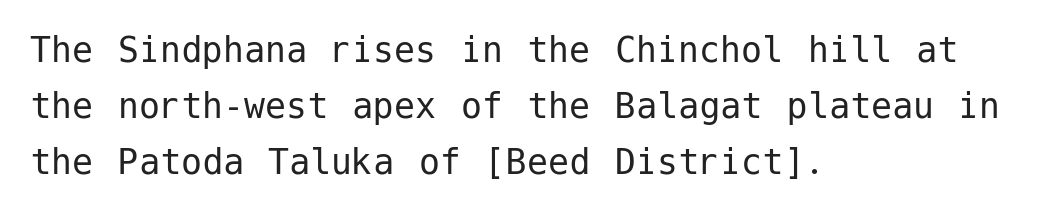
Q: Is the text bold? A: No.
Q: Is the text italic (slanted)? A: No, it is upright.
Q: Is the typeface a serif or a sans-serif typeface? A: Sans-serif.
Q: Is the text underlined? A: No.
Q: How is the paragraph aligned? A: Left-aligned.
Q: Is the spacing between letters normal or unusually wide? A: Normal.
Q: Is the spacing between lines tight, normal or loose? A: Normal.
Q: Width (condensed, normal, or wide)? A: Normal.
Q: Stroke contrast? A: Low.
Q: x-height? A: Medium.
